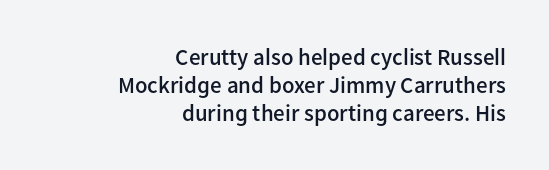
The image shows 23 px text type, upright; set right-aligned, line spacing 1.21x, normal letter spacing, not underlined.
